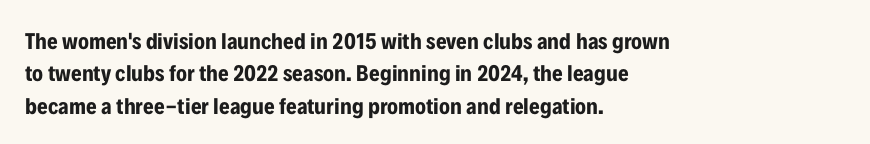
{"italic": "no", "bold": "yes", "underline": "no", "align": "left", "line_spacing": "normal", "line_spacing_ratio": 1.41, "letter_spacing": "normal", "letter_spacing_em": 0.0, "glyph_px": 23}
